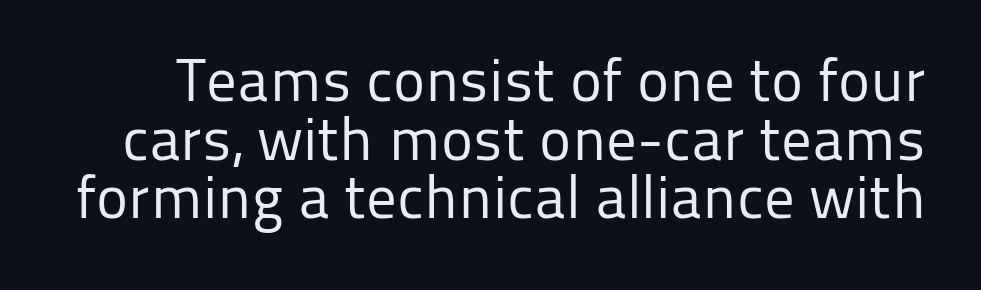
The image shows 61 px regular-weight sans-serif type, upright; set tight line spacing (0.96x), normal letter spacing, not underlined; low stroke contrast and a medium x-height.
